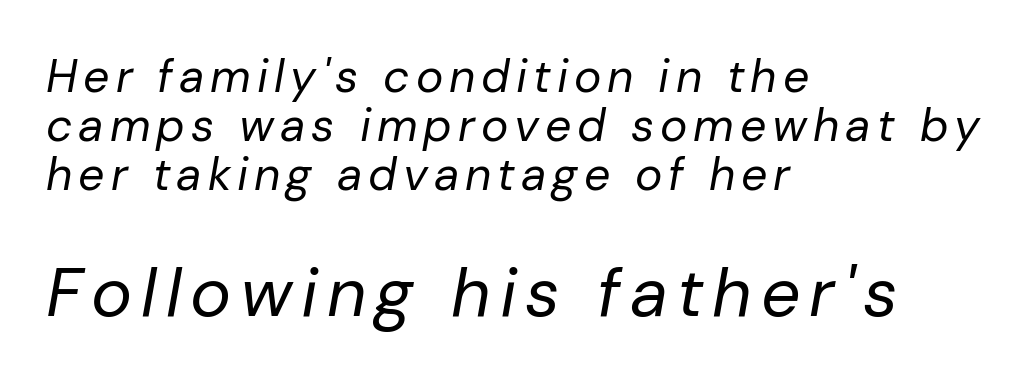
Q: Is the text bold? A: No.
Q: Is the text italic (slanted)? A: Yes, it leans right by about 10 degrees.
Q: Is the text underlined? A: No.
Q: How is the paragraph aligned? A: Left-aligned.
Q: Is the spacing between lines tight, normal or loose? A: Tight.
Q: Which block of text is set in a larger size, the first (top) or the second (bottom)? A: The second (bottom) one.
Q: Width (condensed, normal, or wide)? A: Normal.
Q: Stroke contrast? A: Low.
Q: x-height? A: Medium.
Q: Monospaced? A: No.
